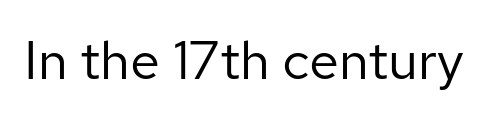
{"serif": "no", "italic": "no", "bold": "no", "weight": "regular", "width": "normal", "stroke_contrast": "low", "x_height": "medium", "monospaced": "no", "underline": "no", "letter_spacing": "normal", "letter_spacing_em": 0.0, "glyph_px": 54}
